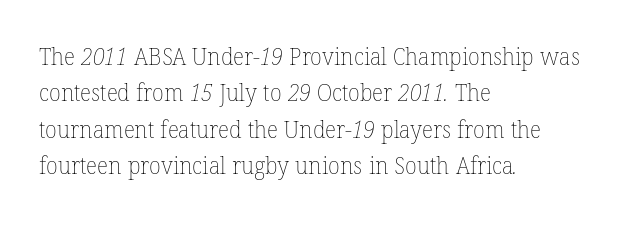
The image shows 24 px text type; set left-aligned, normal line spacing (1.52x), normal letter spacing, not underlined.
